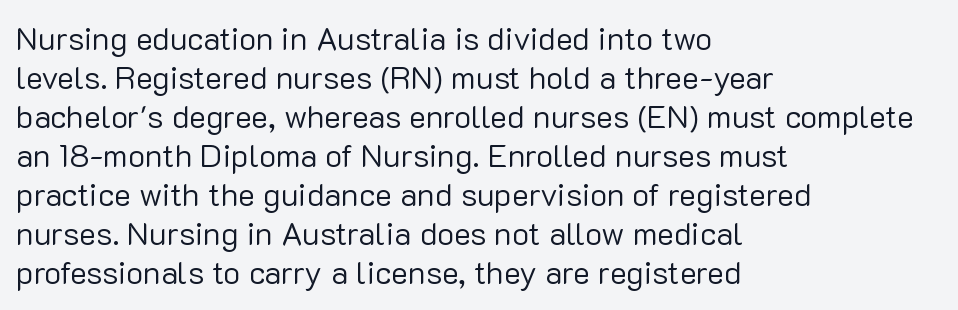
The image shows 32 px regular-weight sans-serif type, upright; set left-aligned, line spacing 1.22x, normal letter spacing, not underlined; low stroke contrast and a medium x-height.
